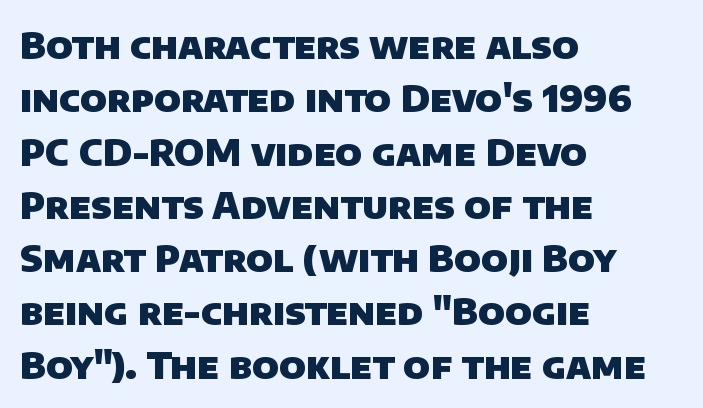
{"serif": "no", "bold": "yes", "weight": "heavy", "width": "normal", "stroke_contrast": "low", "x_height": "large", "monospaced": "no", "underline": "no", "align": "left", "line_spacing": "normal", "line_spacing_ratio": 1.44, "letter_spacing": "normal", "letter_spacing_em": 0.0, "glyph_px": 37}
